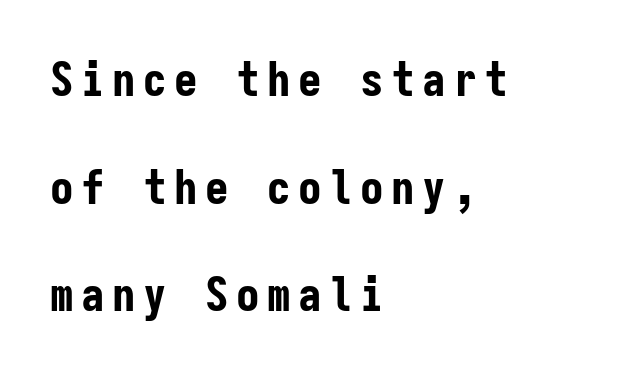
Q: Is the text bold? A: Yes.
Q: Is the text italic (slanted)? A: No, it is upright.
Q: Is the typeface a serif or a sans-serif typeface? A: Sans-serif.
Q: Is the text underlined? A: No.
Q: How is the paragraph aligned? A: Left-aligned.
Q: Is the spacing between lines tight, normal or loose? A: Loose.
Q: Width (condensed, normal, or wide)? A: Condensed.
Q: Stroke contrast? A: Low.
Q: x-height? A: Medium.
Q: Monospaced? A: Yes.
